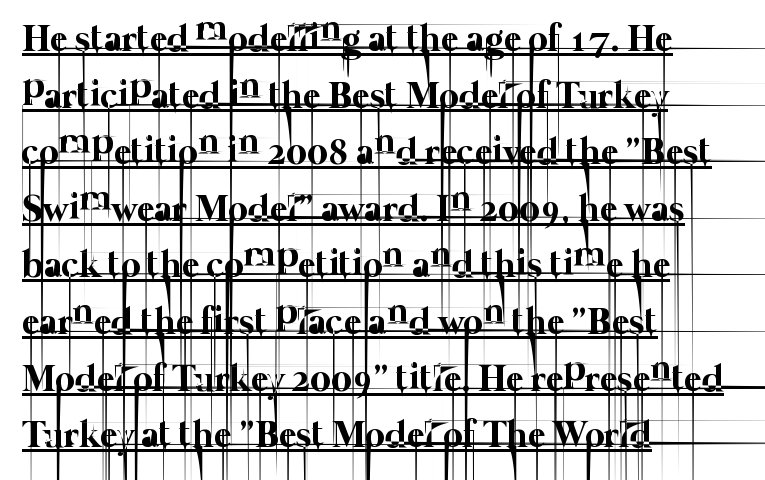
Compared with undecorated copy, this sample adds a rule below the words. Compared with typical body copy, the letter spacing here is the same. This sample is left-justified, so line endings fall wherever the words run out. Evenly set lines give the paragraph a standard silhouette.
